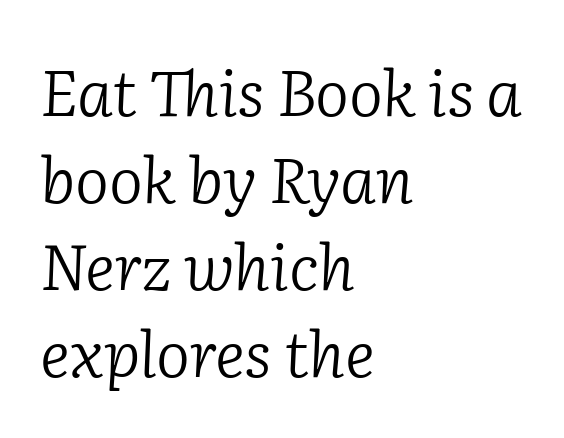
The image shows 64 px light serif type, italic (leaning right); set left-aligned, normal line spacing (1.36x), normal letter spacing, not underlined; low stroke contrast and a medium x-height.
